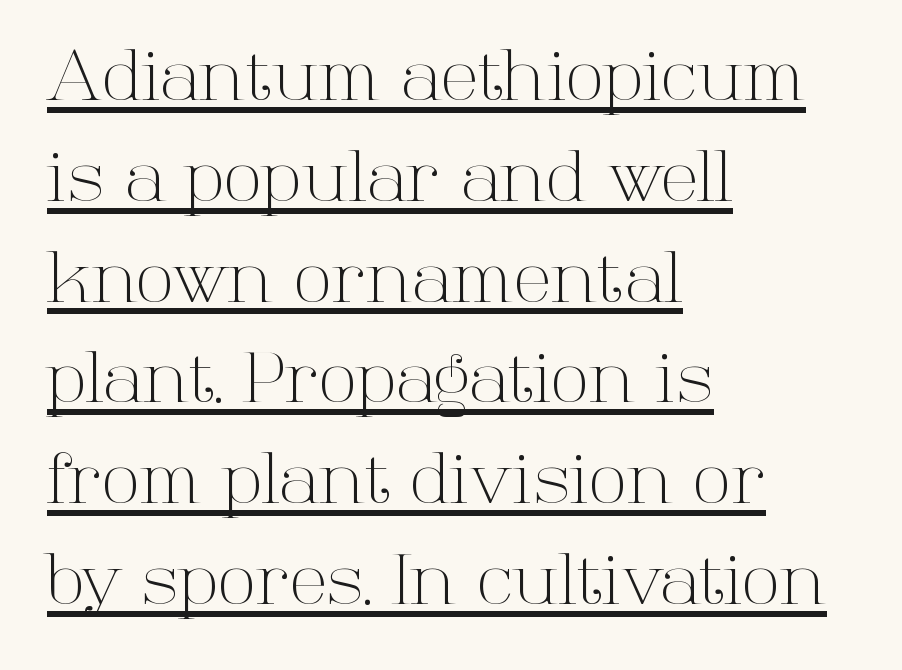
Q: Is the text bold? A: No.
Q: Is the text italic (slanted)? A: No, it is upright.
Q: Is the typeface a serif or a sans-serif typeface? A: Serif.
Q: Is the text underlined? A: Yes.
Q: How is the paragraph aligned? A: Left-aligned.
Q: Is the spacing between letters normal or unusually wide? A: Normal.
Q: Is the spacing between lines tight, normal or loose? A: Normal.
Q: Width (condensed, normal, or wide)? A: Normal.
Q: Stroke contrast? A: High.
Q: x-height? A: Medium.
Q: Monospaced? A: No.
